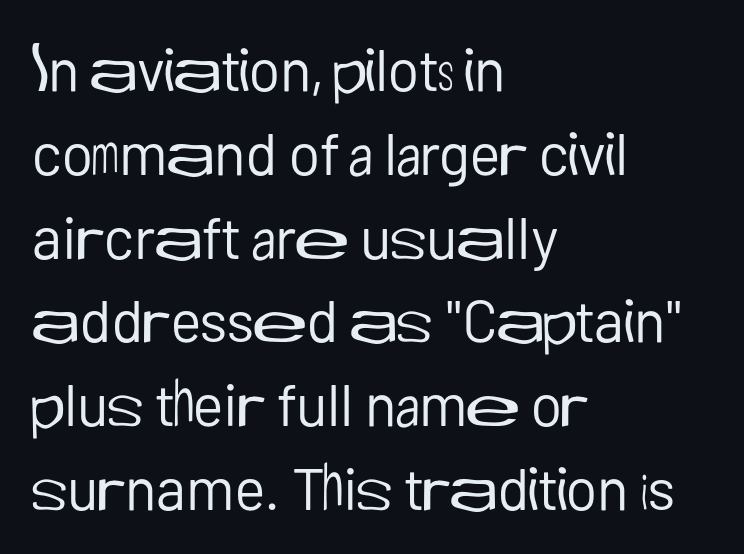
Q: Is the text bold? A: No.
Q: Is the text italic (slanted)? A: No, it is upright.
Q: Is the typeface a serif or a sans-serif typeface? A: Sans-serif.
Q: Is the text underlined? A: No.
Q: How is the paragraph aligned? A: Left-aligned.
Q: Is the spacing between letters normal or unusually wide? A: Normal.
Q: Is the spacing between lines tight, normal or loose? A: Normal.
Q: Width (condensed, normal, or wide)? A: Normal.
Q: Stroke contrast? A: Low.
Q: x-height? A: Medium.
Q: Monospaced? A: No.
